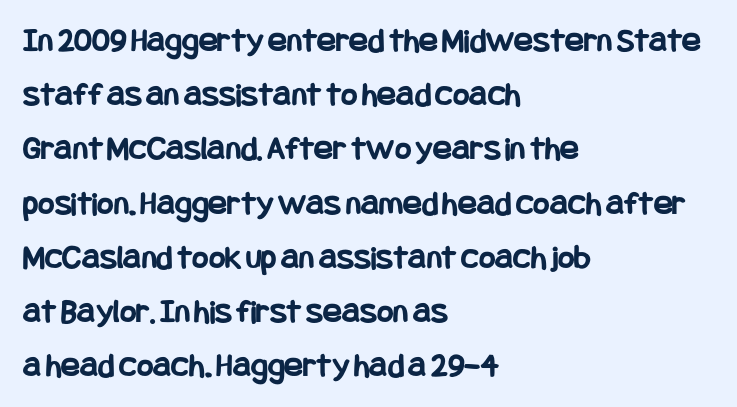
Q: Is the text bold? A: Yes.
Q: Is the text italic (slanted)? A: No, it is upright.
Q: Is the typeface a serif or a sans-serif typeface? A: Sans-serif.
Q: Is the text underlined? A: No.
Q: How is the paragraph aligned? A: Left-aligned.
Q: Is the spacing between letters normal or unusually wide? A: Normal.
Q: Is the spacing between lines tight, normal or loose? A: Normal.
Q: Width (condensed, normal, or wide)? A: Condensed.
Q: Stroke contrast? A: Low.
Q: x-height? A: Large.
